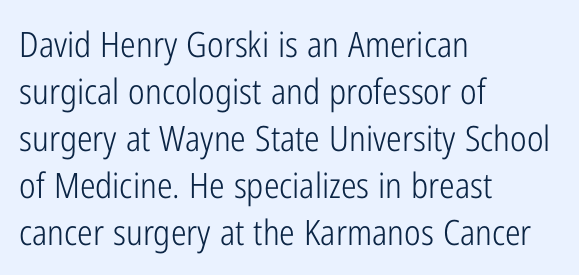
{"serif": "no", "italic": "no", "bold": "no", "weight": "light", "width": "condensed", "stroke_contrast": "low", "x_height": "medium", "monospaced": "no", "underline": "no", "align": "left", "line_spacing": "normal", "line_spacing_ratio": 1.34, "letter_spacing": "normal", "letter_spacing_em": 0.0, "glyph_px": 35}
